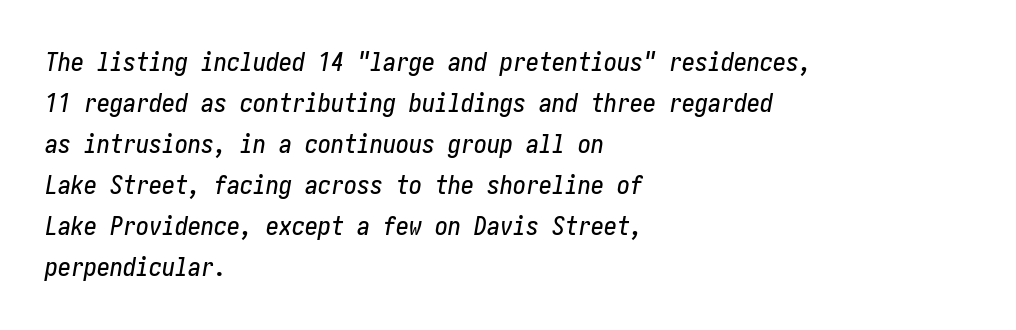
Evenly set lines give the paragraph a standard silhouette. Nobody touched the tracking dial on this one. The baseline area is clear. Characters are canted at an angle relative to the baseline's perpendicular. Caption: multi-line text, flush left, ragged right.
